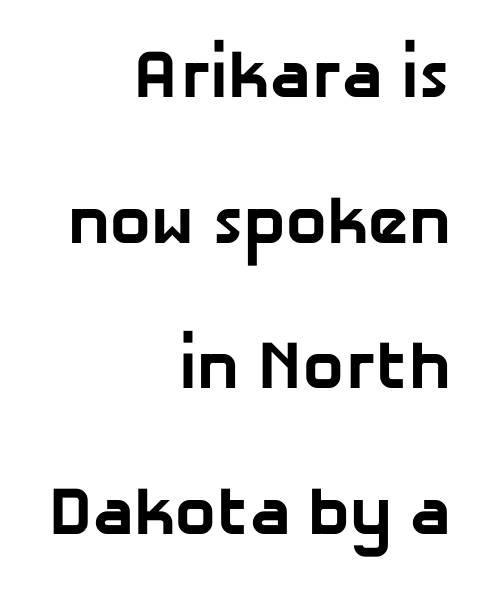
The image shows 68 px bold sans-serif type; set right-aligned, loose line spacing (2.14x), normal letter spacing, not underlined; low stroke contrast and a medium x-height.
